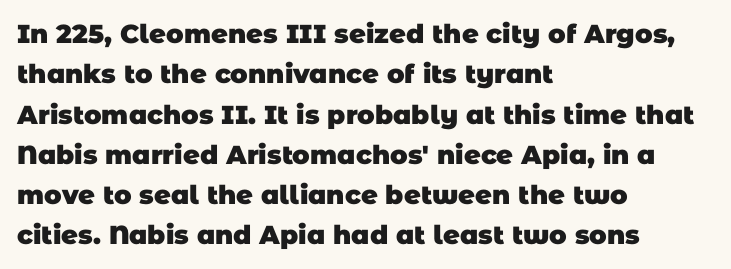
Plenty of ink on the page — the face is bold. Nobody drew a line under any word here. Horizontally, the lines are justified to the leading edge only. The rows are spaced the way most documents space them.
